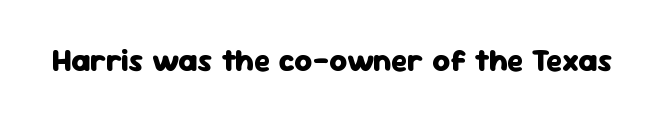
The image shows 31 px heavy sans-serif type, upright; set normal letter spacing, not underlined; low stroke contrast and a medium x-height.
